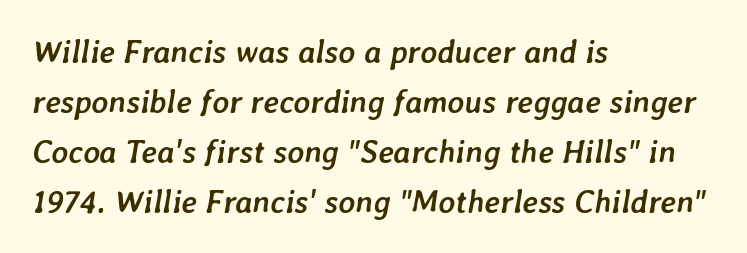
Q: Is the text bold? A: Yes.
Q: Is the text italic (slanted)? A: Yes, it leans right by about 7 degrees.
Q: Is the text underlined? A: No.
Q: How is the paragraph aligned? A: Left-aligned.
Q: Is the spacing between letters normal or unusually wide? A: Normal.
Q: Is the spacing between lines tight, normal or loose? A: Normal.
Q: Width (condensed, normal, or wide)? A: Normal.
Q: Stroke contrast? A: Low.
Q: x-height? A: Medium.
Q: Monospaced? A: No.
